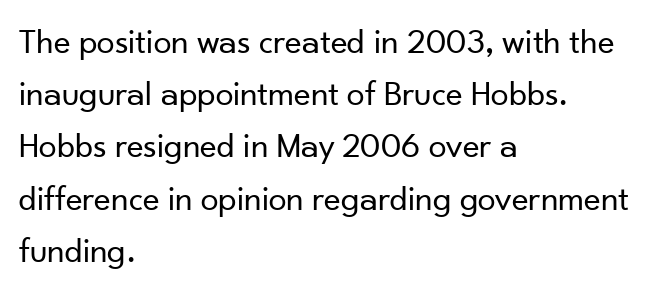
Q: Is the text bold? A: No.
Q: Is the text italic (slanted)? A: No, it is upright.
Q: Is the typeface a serif or a sans-serif typeface? A: Sans-serif.
Q: Is the text underlined? A: No.
Q: How is the paragraph aligned? A: Left-aligned.
Q: Is the spacing between letters normal or unusually wide? A: Normal.
Q: Is the spacing between lines tight, normal or loose? A: Normal.
Q: Width (condensed, normal, or wide)? A: Normal.
Q: Stroke contrast? A: Low.
Q: x-height? A: Small.
Q: Monospaced? A: No.
